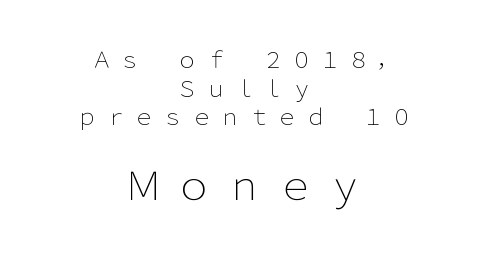
Q: Is the text bold? A: No.
Q: Is the text italic (slanted)? A: No, it is upright.
Q: Is the typeface a serif or a sans-serif typeface? A: Sans-serif.
Q: Is the text underlined? A: No.
Q: How is the paragraph aligned? A: Centered.
Q: Is the spacing between letters normal or unusually wide? A: Unusually wide.
Q: Is the spacing between lines tight, normal or loose? A: Normal.
Q: Which block of text is set in a larger size, the first (top) or the second (bottom)? A: The second (bottom) one.
Q: Width (condensed, normal, or wide)? A: Normal.
Q: Stroke contrast? A: Low.
Q: x-height? A: Medium.
Q: Monospaced? A: No.
